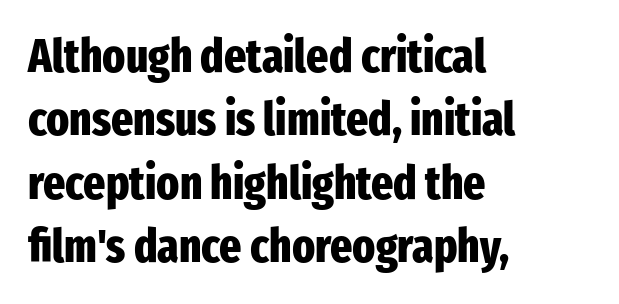
The image shows 47 px heavy, condensed sans-serif type, upright; set left-aligned, normal line spacing (1.35x), normal letter spacing, not underlined; low stroke contrast and a medium x-height.
